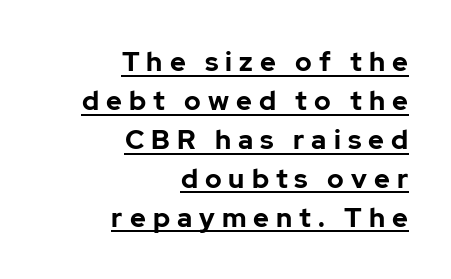
The image shows 27 px bold type, upright; set right-aligned, normal line spacing (1.44x), unusually wide letter spacing (+0.26 em), underlined.
